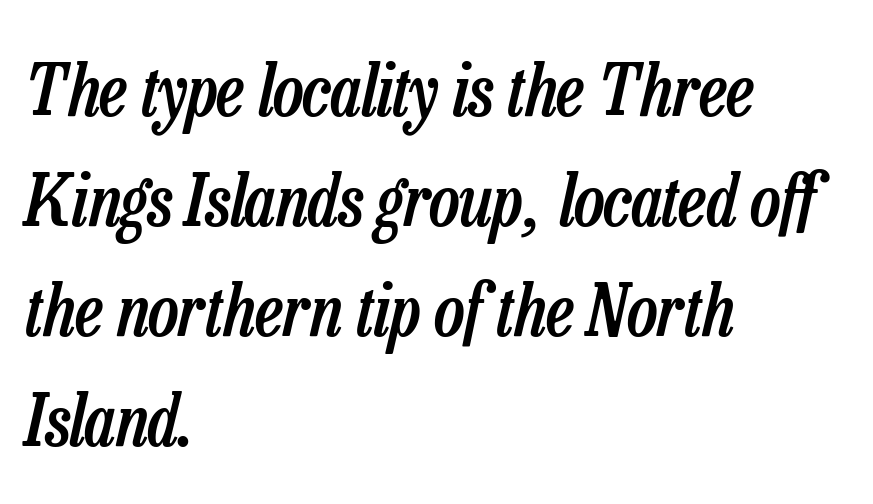
{"italic": "yes", "lean": "right", "slant_degrees": 13, "bold": "semi", "weight": "semibold", "width": "condensed", "stroke_contrast": "low", "x_height": "medium", "monospaced": "no", "underline": "no", "align": "left", "line_spacing": "normal", "line_spacing_ratio": 1.53, "letter_spacing": "normal", "letter_spacing_em": 0.0, "glyph_px": 72}
